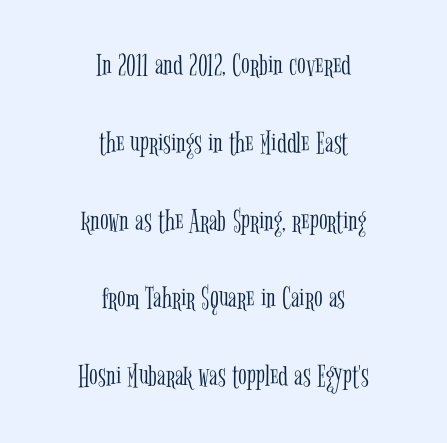
Nope, not italic — everything's standing straight. Spacing verdict: proportional, widths tailored to each character. The glyphs are unaccompanied by any horizontal stroke below them. Classification — serif. Which margin do the lines hug? Neither — every line sits in the middle.
